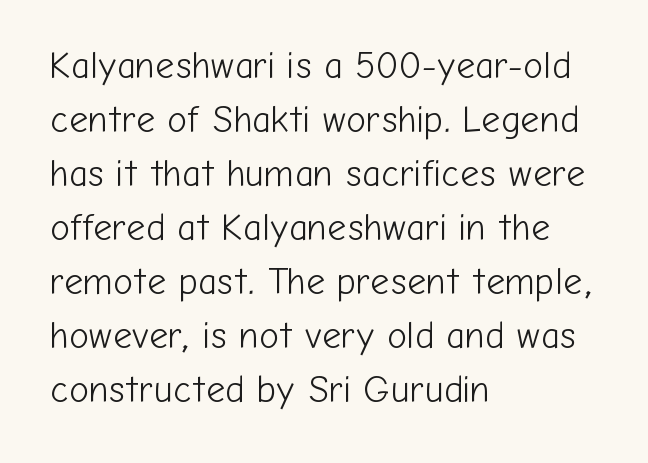
{"serif": "no", "italic": "no", "bold": "no", "weight": "light", "width": "normal", "stroke_contrast": "low", "x_height": "medium", "monospaced": "no", "underline": "no", "align": "left", "line_spacing": "normal", "line_spacing_ratio": 1.46, "letter_spacing": "normal", "letter_spacing_em": 0.0, "glyph_px": 37}
